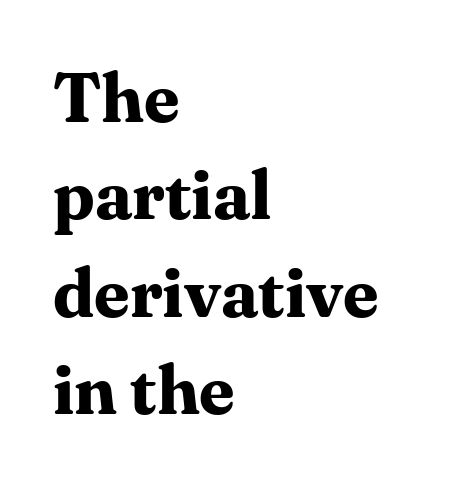
Q: Is the text bold? A: Yes.
Q: Is the text italic (slanted)? A: No, it is upright.
Q: Is the typeface a serif or a sans-serif typeface? A: Serif.
Q: Is the text underlined? A: No.
Q: How is the paragraph aligned? A: Left-aligned.
Q: Is the spacing between letters normal or unusually wide? A: Normal.
Q: Is the spacing between lines tight, normal or loose? A: Normal.
Q: Width (condensed, normal, or wide)? A: Normal.
Q: Stroke contrast? A: Medium.
Q: x-height? A: Medium.
Q: Monospaced? A: No.
